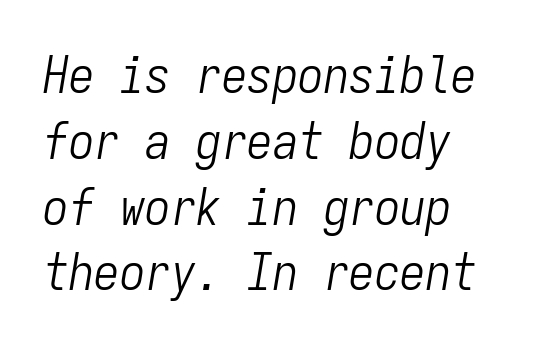
Q: Is the text bold? A: No.
Q: Is the text italic (slanted)? A: Yes, it leans right by about 9 degrees.
Q: Is the text underlined? A: No.
Q: Is the spacing between letters normal or unusually wide? A: Normal.
Q: Is the spacing between lines tight, normal or loose? A: Normal.
Q: Width (condensed, normal, or wide)? A: Condensed.
Q: Stroke contrast? A: Low.
Q: x-height? A: Medium.
Q: Monospaced? A: Yes.
